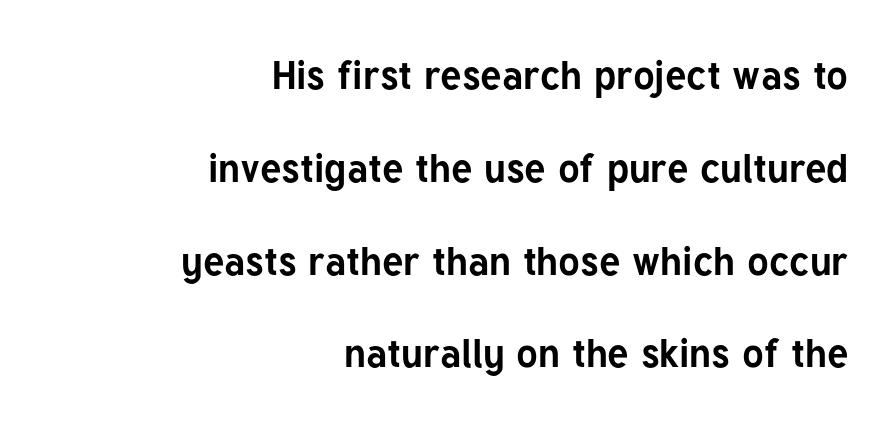
The image shows 40 px bold sans-serif type, upright; set right-aligned, loose line spacing (2.32x), normal letter spacing, not underlined; low stroke contrast and a medium x-height.
